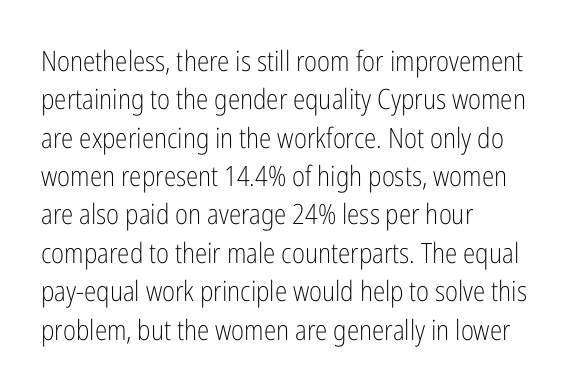
The designer left line spacing at the default. Only glyphs here, with clear space below each row. Tracking here is standard; glyphs follow each other at the usual distance. The cut favours lightness, reaching ordinary text weight at its darkest.
